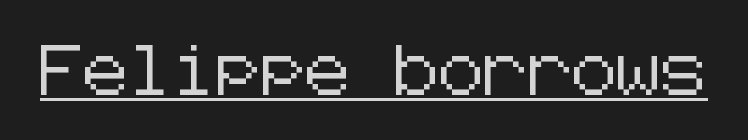
{"serif": "no", "italic": "no", "width": "normal", "stroke_contrast": "low", "x_height": "medium", "underline": "yes", "letter_spacing": "normal", "letter_spacing_em": 0.0, "glyph_px": 50}
